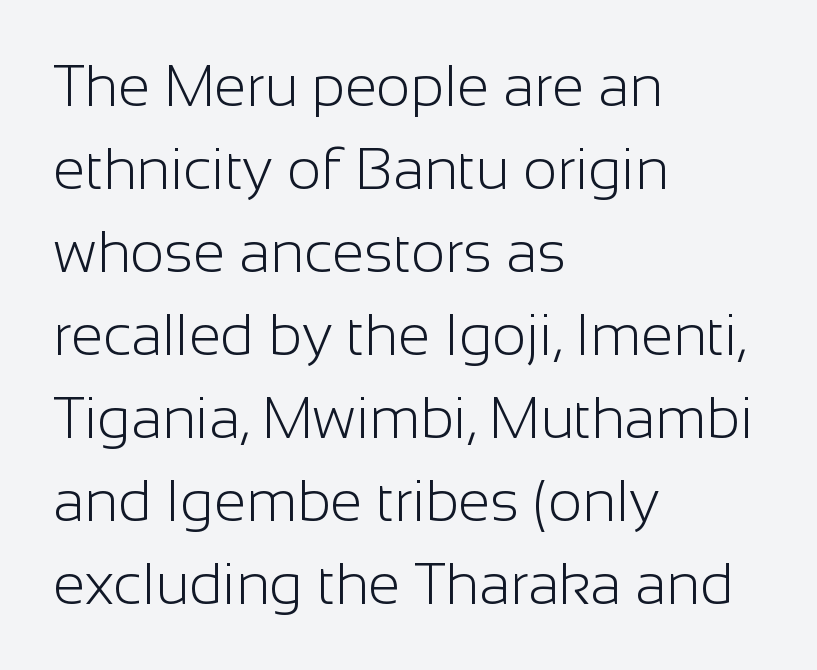
{"serif": "no", "italic": "no", "bold": "no", "weight": "light", "width": "normal", "stroke_contrast": "low", "x_height": "medium", "monospaced": "no", "underline": "no", "align": "left", "line_spacing": "normal", "line_spacing_ratio": 1.43, "letter_spacing": "normal", "letter_spacing_em": 0.0, "glyph_px": 58}
